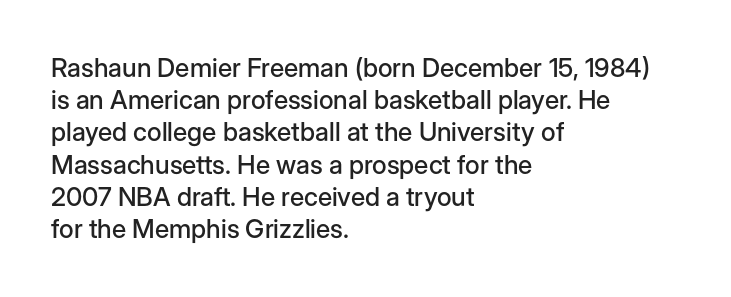
You could call the tracking neutral — neither tight nor loose. Posture: upright roman. Which margin do the lines hug? The left one — the right edge is uneven. Decoration check: the copy has no underline.
